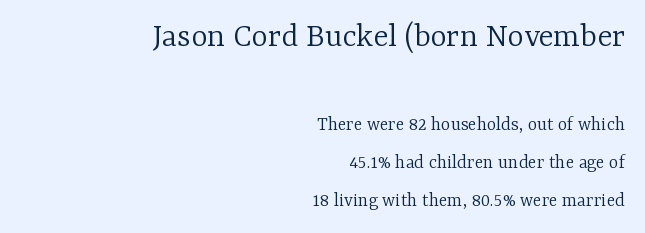
{"serif": "yes", "italic": "no", "bold": "no", "weight": "light", "width": "normal", "stroke_contrast": "low", "x_height": "medium", "monospaced": "no", "underline": "no", "align": "right", "line_spacing": "loose", "line_spacing_ratio": 1.91, "letter_spacing": "normal", "letter_spacing_em": 0.0, "larger_block": "first", "size_ratio": 1.75, "glyph_px": 35}
